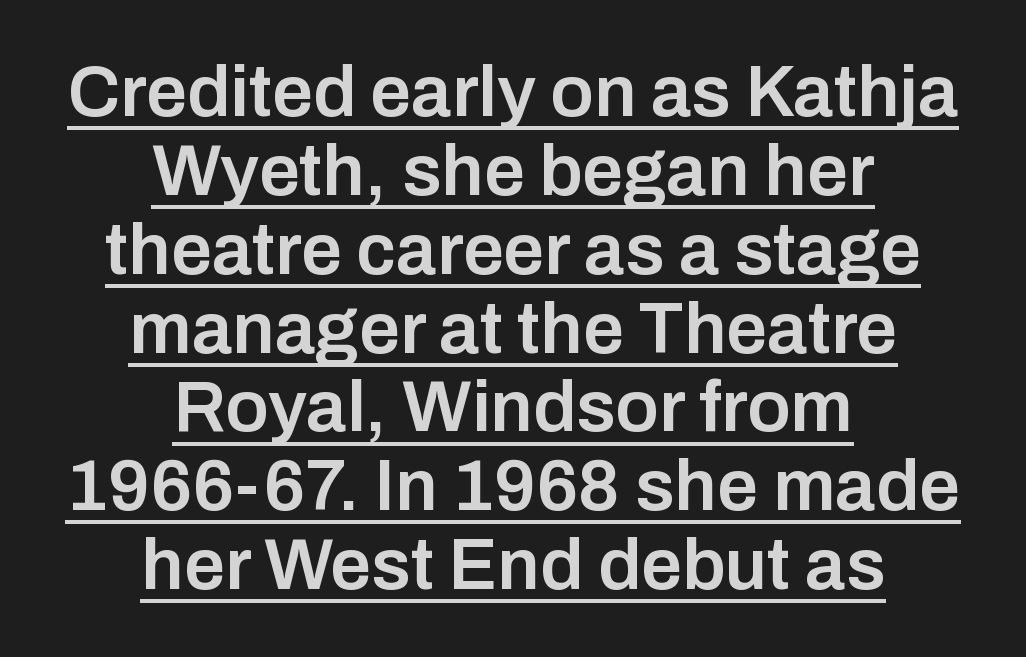
Emphasis is given by a line drawn under the lettering. The lines are packed closely together with very little leading. Every character sits straight up, as roman type does. The letters advance in unequal steps, a hallmark of proportional type. Notice how the passage keeps no hard edge, just a central spine. Honestly, the letter spacing is just normal — you wouldn't notice it.
